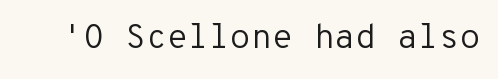
The image shows 34 px regular-weight sans-serif type, upright, monospaced; set normal letter spacing, not underlined; low stroke contrast and a medium x-height.
